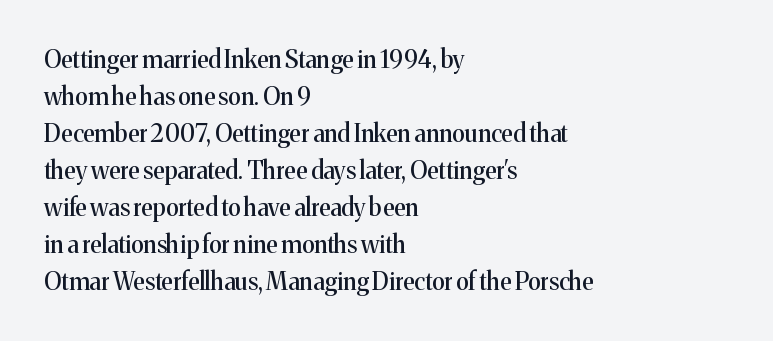
{"italic": "no", "underline": "no", "align": "left", "line_spacing": "normal", "line_spacing_ratio": 1.54, "letter_spacing": "normal", "letter_spacing_em": 0.0, "glyph_px": 24}
